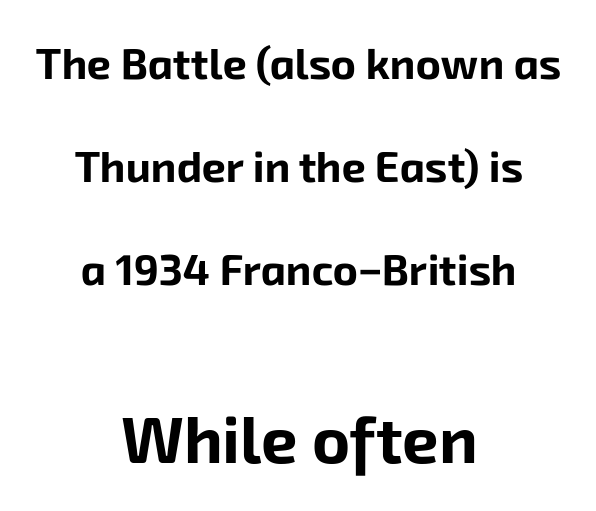
Q: Is the text bold? A: Yes.
Q: Is the typeface a serif or a sans-serif typeface? A: Sans-serif.
Q: Is the text underlined? A: No.
Q: How is the paragraph aligned? A: Centered.
Q: Is the spacing between letters normal or unusually wide? A: Normal.
Q: Is the spacing between lines tight, normal or loose? A: Loose.
Q: Which block of text is set in a larger size, the first (top) or the second (bottom)? A: The second (bottom) one.
Q: Width (condensed, normal, or wide)? A: Normal.
Q: Stroke contrast? A: Low.
Q: x-height? A: Medium.
Q: Monospaced? A: No.
